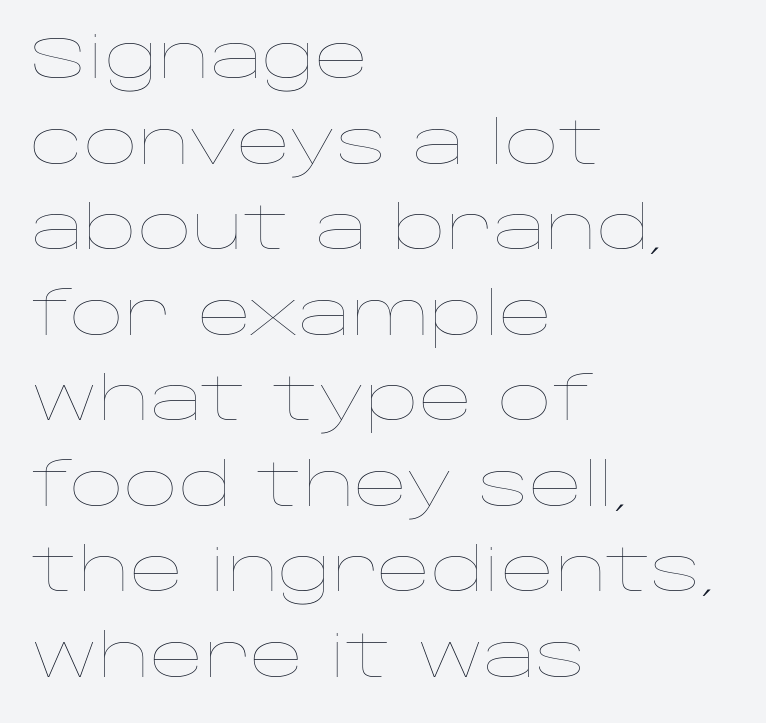
The image shows 59 px thin, wide type, upright; set left-aligned, normal line spacing (1.45x), normal letter spacing, not underlined; low stroke contrast and a large x-height.
